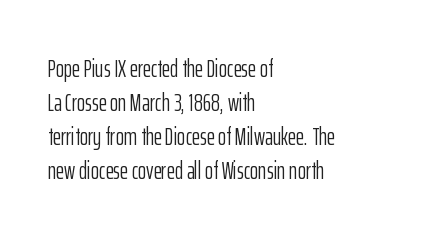
The image shows 25 px text type, upright; set left-aligned, normal line spacing (1.36x), normal letter spacing, not underlined.
